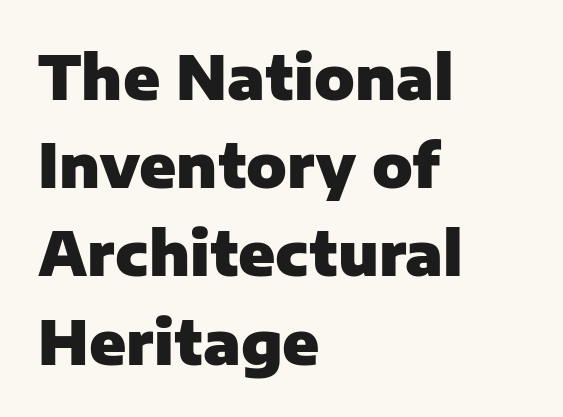
Q: Is the text bold? A: Yes.
Q: Is the text italic (slanted)? A: No, it is upright.
Q: Is the typeface a serif or a sans-serif typeface? A: Sans-serif.
Q: Is the text underlined? A: No.
Q: How is the paragraph aligned? A: Left-aligned.
Q: Is the spacing between letters normal or unusually wide? A: Normal.
Q: Is the spacing between lines tight, normal or loose? A: Normal.
Q: Width (condensed, normal, or wide)? A: Normal.
Q: Stroke contrast? A: Low.
Q: x-height? A: Medium.
Q: Monospaced? A: No.
